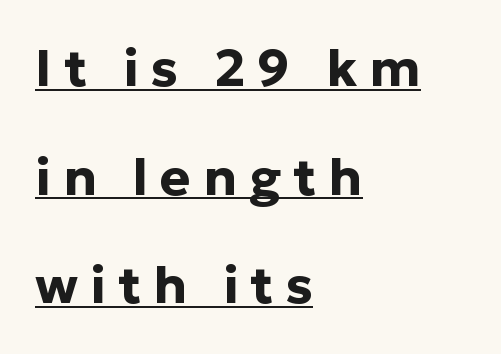
{"serif": "no", "italic": "no", "bold": "yes", "weight": "bold", "width": "normal", "stroke_contrast": "low", "x_height": "medium", "monospaced": "no", "underline": "yes", "align": "left", "line_spacing": "loose", "line_spacing_ratio": 2.09, "letter_spacing": "wide", "letter_spacing_em": 0.23, "glyph_px": 52}
